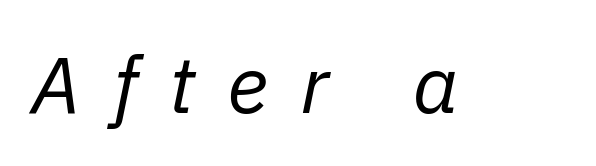
{"italic": "yes", "lean": "right", "slant_degrees": 11, "bold": "no", "weight": "regular", "width": "normal", "stroke_contrast": "low", "x_height": "medium", "monospaced": "no", "underline": "no", "letter_spacing": "wide", "letter_spacing_em": 0.4, "glyph_px": 80}
